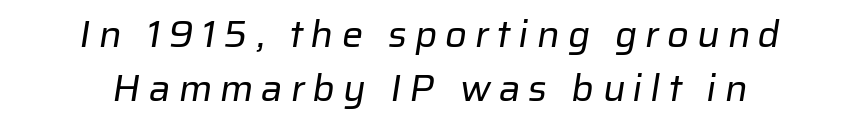
The image shows 38 px regular-weight sans-serif type; set centered, normal line spacing (1.41x), unusually wide letter spacing (+0.21 em), not underlined; low stroke contrast and a medium x-height.
